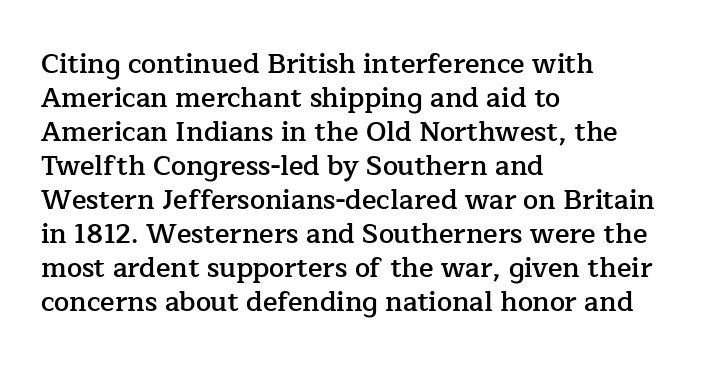
{"italic": "no", "bold": "semi", "underline": "no", "align": "left", "line_spacing": "normal", "line_spacing_ratio": 1.26, "letter_spacing": "normal", "letter_spacing_em": 0.0, "glyph_px": 27}
